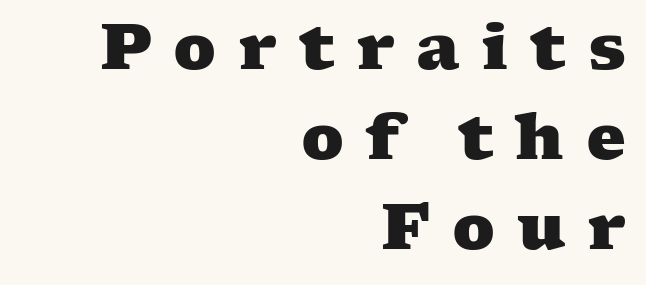
Proportional: the letters do not fall into vertical columns. Bold? Absolutely — the strokes are thick and heavy. Old-style or modern, the face here clearly has serifs. Reading down the block, your eye finds every line finishing at a fixed right position. The tracking jumps out immediately: characters are airy and widely separated.
